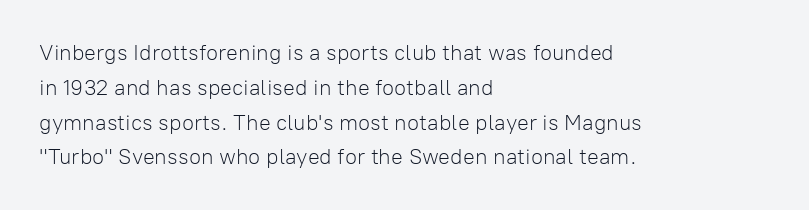
The image shows 22 px text type, upright; set left-aligned, normal line spacing (1.58x), normal letter spacing, not underlined.
